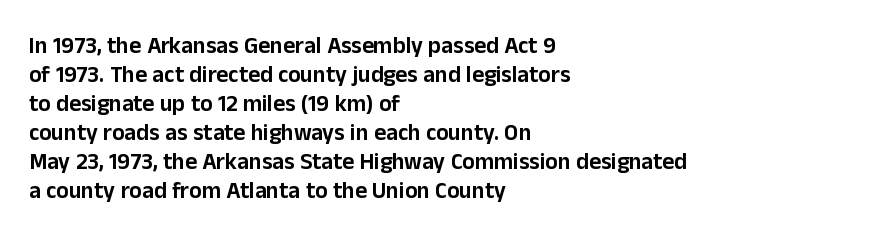
Q: Is the text italic (slanted)? A: No, it is upright.
Q: Is the text underlined? A: No.
Q: How is the paragraph aligned? A: Left-aligned.
Q: Is the spacing between letters normal or unusually wide? A: Normal.
Q: Is the spacing between lines tight, normal or loose? A: Normal.
